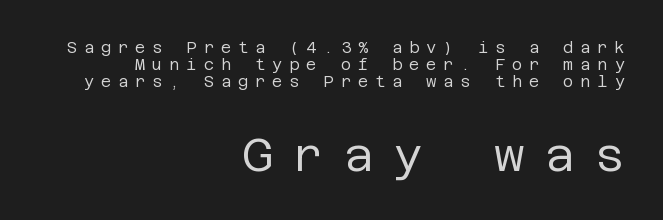
Serif or sans? Sans — the stroke terminals are bare. Layout note: lines flush right. The letters in the lower block stand taller than those in the block above. Does extra space separate the letters? Yes, quite a lot of it.
